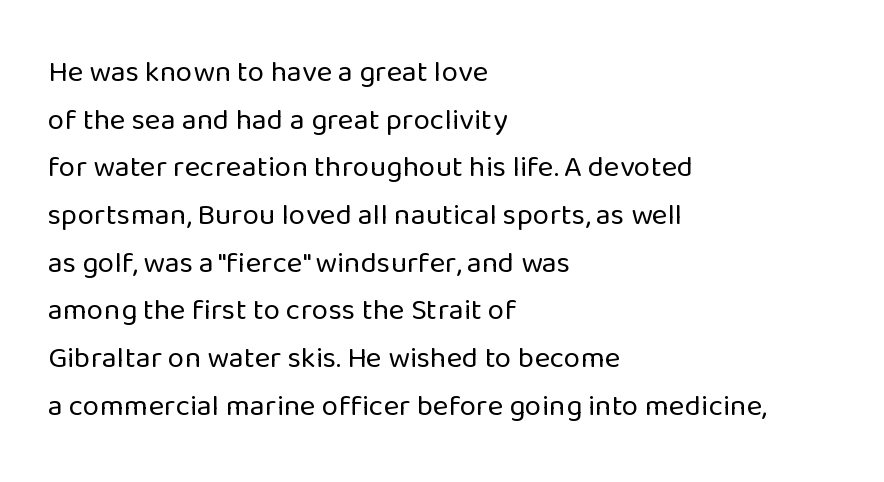
Q: Is the text bold? A: No.
Q: Is the text italic (slanted)? A: No, it is upright.
Q: Is the typeface a serif or a sans-serif typeface? A: Sans-serif.
Q: Is the text underlined? A: No.
Q: How is the paragraph aligned? A: Left-aligned.
Q: Is the spacing between letters normal or unusually wide? A: Normal.
Q: Is the spacing between lines tight, normal or loose? A: Normal.
Q: Width (condensed, normal, or wide)? A: Normal.
Q: Stroke contrast? A: Low.
Q: x-height? A: Medium.
Q: Monospaced? A: No.
